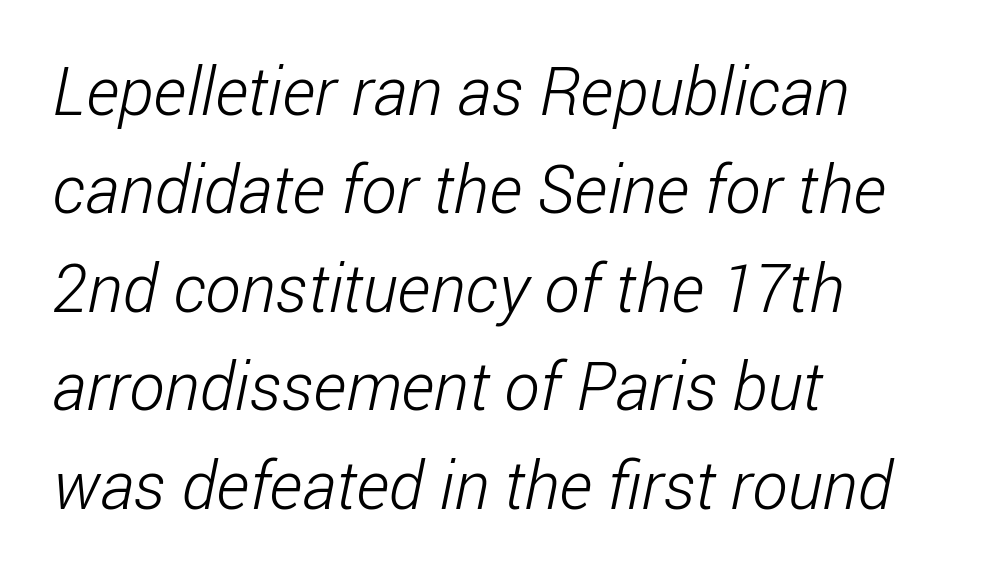
Q: Is the text bold? A: No.
Q: Is the typeface a serif or a sans-serif typeface? A: Sans-serif.
Q: Is the text underlined? A: No.
Q: How is the paragraph aligned? A: Left-aligned.
Q: Is the spacing between letters normal or unusually wide? A: Normal.
Q: Is the spacing between lines tight, normal or loose? A: Normal.
Q: Width (condensed, normal, or wide)? A: Condensed.
Q: Stroke contrast? A: Low.
Q: x-height? A: Medium.
Q: Monospaced? A: No.
